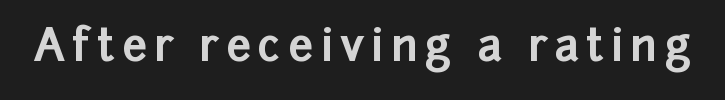
{"serif": "no", "italic": "no", "bold": "yes", "weight": "bold", "width": "normal", "stroke_contrast": "low", "x_height": "medium", "monospaced": "no", "underline": "no", "glyph_px": 44}
